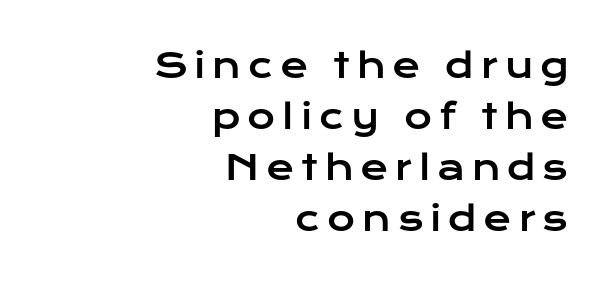
The image shows 34 px wide sans-serif type, upright; set right-aligned, normal line spacing (1.5x), unusually wide letter spacing (+0.2 em), not underlined; low stroke contrast and a medium x-height.
